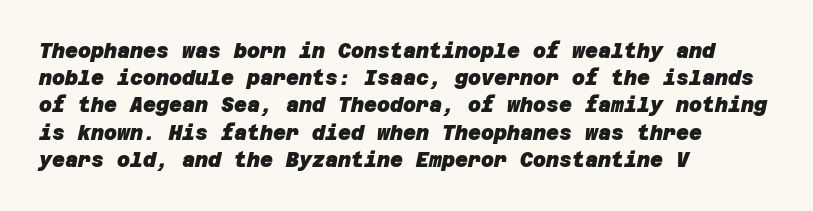
Q: Is the text bold? A: Yes.
Q: Is the text underlined? A: No.
Q: How is the paragraph aligned? A: Left-aligned.
Q: Is the spacing between letters normal or unusually wide? A: Normal.
Q: Is the spacing between lines tight, normal or loose? A: Normal.
